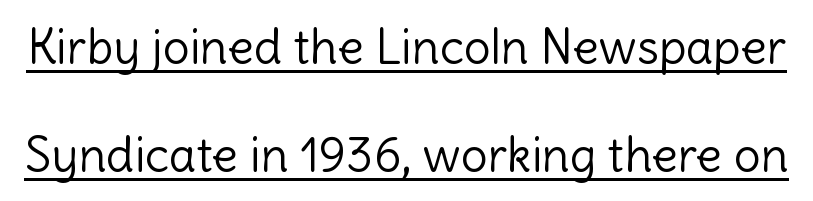
The space between consecutive lines is lavish. These lines are composed in type without serifs. The rendering uses natural spacing where letterforms have individual widths. The cut favours lightness, reaching ordinary text weight at its darkest. Each line of the rendering has a horizontal stroke beneath the glyphs.
